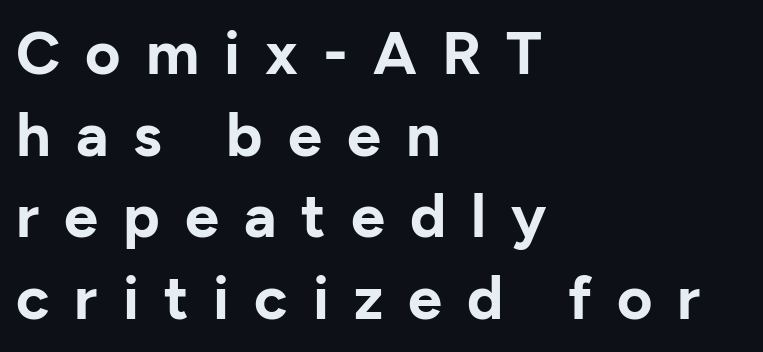
Q: Is the text bold? A: Yes.
Q: Is the text italic (slanted)? A: No, it is upright.
Q: Is the typeface a serif or a sans-serif typeface? A: Sans-serif.
Q: Is the text underlined? A: No.
Q: How is the paragraph aligned? A: Left-aligned.
Q: Is the spacing between letters normal or unusually wide? A: Unusually wide.
Q: Is the spacing between lines tight, normal or loose? A: Normal.
Q: Width (condensed, normal, or wide)? A: Normal.
Q: Stroke contrast? A: Low.
Q: x-height? A: Medium.
Q: Monospaced? A: No.
